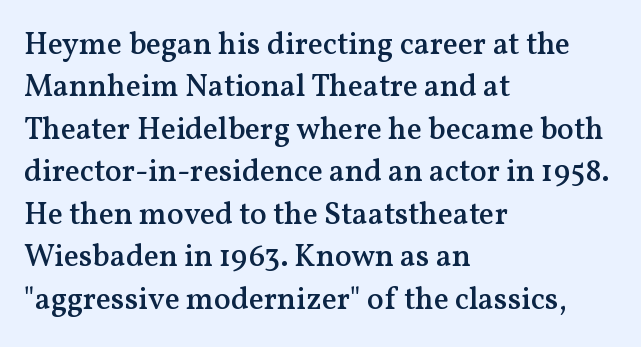
Proportional: the letters do not fall into vertical columns. Standard letterfit; no display-style spreading of the glyphs. A fair bit of extra ink — the face is semibold, not bold. The glyphs are unaccompanied by any horizontal stroke below them. Horizontally, the lines are justified to the leading edge only.
